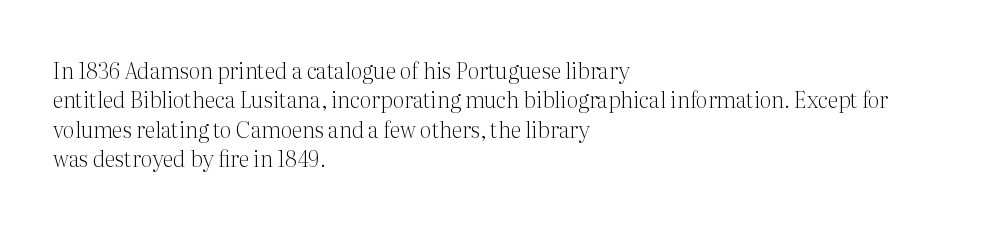
Q: Is the text bold? A: No.
Q: Is the text italic (slanted)? A: No, it is upright.
Q: Is the text underlined? A: No.
Q: How is the paragraph aligned? A: Left-aligned.
Q: Is the spacing between letters normal or unusually wide? A: Normal.
Q: Is the spacing between lines tight, normal or loose? A: Normal.
